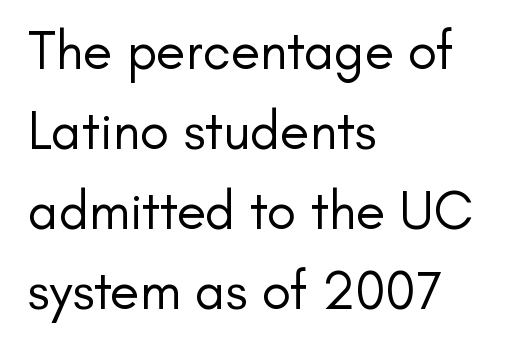
Q: Is the text bold? A: No.
Q: Is the text italic (slanted)? A: No, it is upright.
Q: Is the typeface a serif or a sans-serif typeface? A: Sans-serif.
Q: Is the text underlined? A: No.
Q: How is the paragraph aligned? A: Left-aligned.
Q: Is the spacing between letters normal or unusually wide? A: Normal.
Q: Is the spacing between lines tight, normal or loose? A: Normal.
Q: Width (condensed, normal, or wide)? A: Normal.
Q: Stroke contrast? A: Low.
Q: x-height? A: Small.
Q: Monospaced? A: No.
